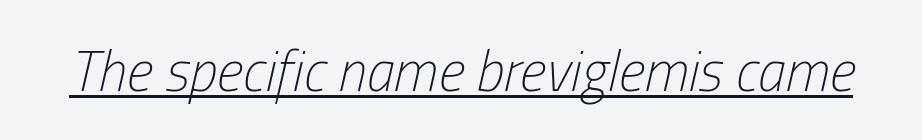
Q: Is the text bold? A: No.
Q: Is the text italic (slanted)? A: Yes, it leans right by about 13 degrees.
Q: Is the text underlined? A: Yes.
Q: Is the spacing between letters normal or unusually wide? A: Normal.
Q: Width (condensed, normal, or wide)? A: Condensed.
Q: Stroke contrast? A: Low.
Q: x-height? A: Medium.
Q: Monospaced? A: No.
